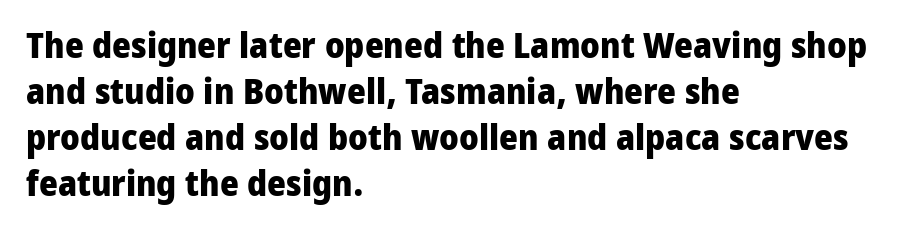
Q: Is the text bold? A: Yes.
Q: Is the text italic (slanted)? A: No, it is upright.
Q: Is the typeface a serif or a sans-serif typeface? A: Sans-serif.
Q: Is the text underlined? A: No.
Q: How is the paragraph aligned? A: Left-aligned.
Q: Is the spacing between letters normal or unusually wide? A: Normal.
Q: Is the spacing between lines tight, normal or loose? A: Normal.
Q: Width (condensed, normal, or wide)? A: Normal.
Q: Stroke contrast? A: Low.
Q: x-height? A: Medium.
Q: Monospaced? A: No.
